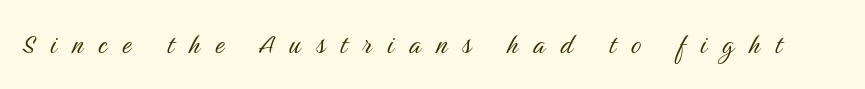
Quick note: underline off. Do the characters align in a grid? No, the font is proportional. The face used here is rendered with a markedly widened letterfit. The strokes are not fattened; the text isn't bold.
